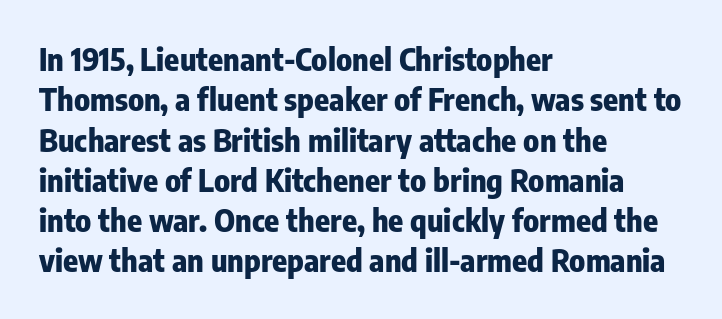
The image shows 31 px heavy, condensed sans-serif type, upright; set left-aligned, normal line spacing (1.3x), normal letter spacing, not underlined; low stroke contrast and a medium x-height.
